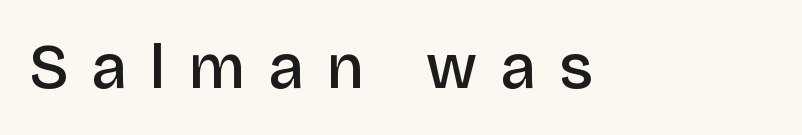
The image shows 63 px semibold sans-serif type, upright; set unusually wide letter spacing (+0.38 em), not underlined; low stroke contrast and a large x-height.
